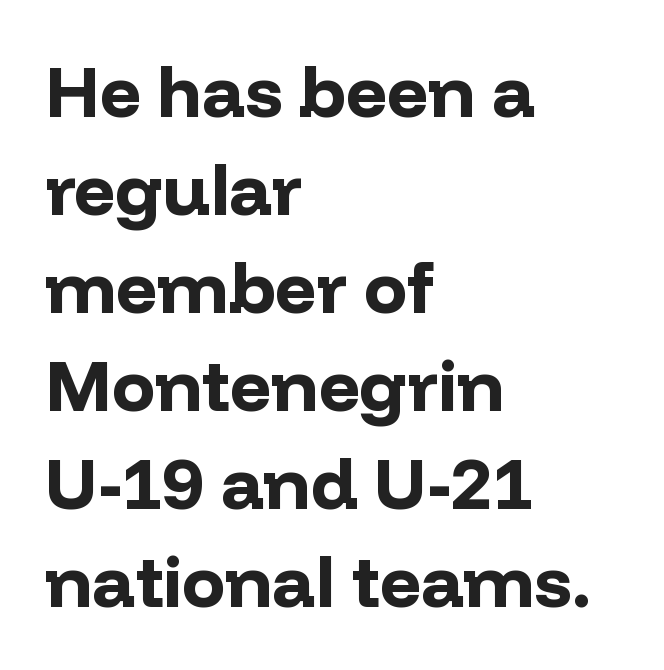
{"serif": "no", "italic": "no", "bold": "yes", "weight": "bold", "width": "normal", "stroke_contrast": "low", "x_height": "medium", "monospaced": "no", "underline": "no", "align": "left", "line_spacing": "normal", "line_spacing_ratio": 1.36, "letter_spacing": "normal", "letter_spacing_em": 0.0, "glyph_px": 72}
